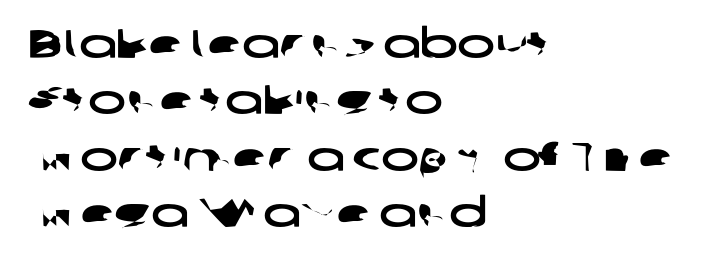
Vertically, the passage feels balanced, rows spaced as you'd expect. Glyph-to-glyph distance matches everyday printed text. You can tell from the bare stems that sans-serif type was used. Underlining? Definitely not there. These lines are rendered in a variable-pitch font.
